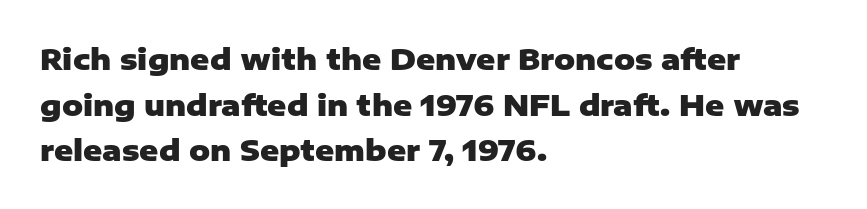
Q: Is the text bold? A: Yes.
Q: Is the text italic (slanted)? A: No, it is upright.
Q: Is the typeface a serif or a sans-serif typeface? A: Sans-serif.
Q: Is the text underlined? A: No.
Q: How is the paragraph aligned? A: Left-aligned.
Q: Is the spacing between letters normal or unusually wide? A: Normal.
Q: Is the spacing between lines tight, normal or loose? A: Normal.
Q: Width (condensed, normal, or wide)? A: Normal.
Q: Stroke contrast? A: Low.
Q: x-height? A: Medium.
Q: Monospaced? A: No.
